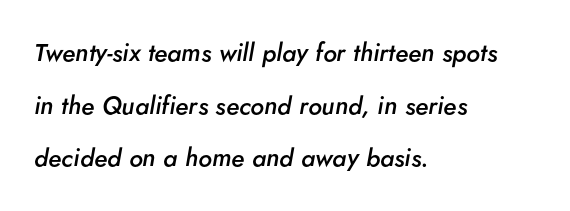
The image shows 25 px text type, italic (leaning right); set left-aligned, loose line spacing (2.11x), normal letter spacing, not underlined.
